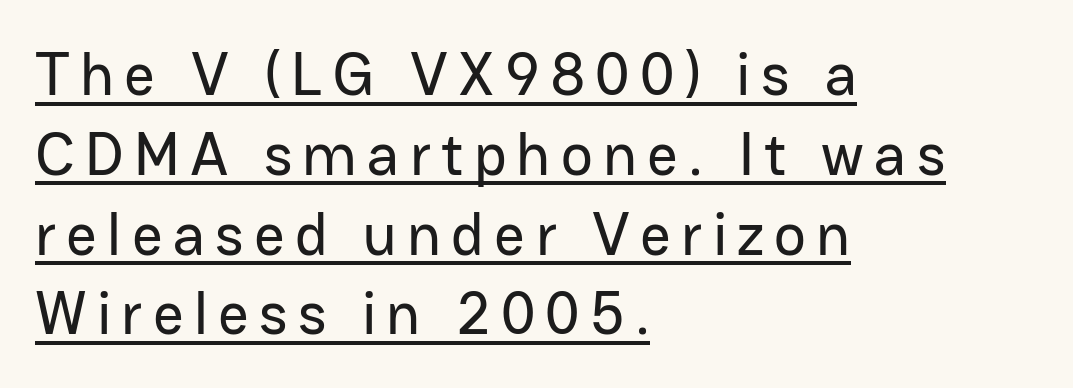
{"serif": "no", "italic": "no", "width": "normal", "stroke_contrast": "low", "x_height": "medium", "monospaced": "no", "underline": "yes", "align": "left", "line_spacing": "normal", "line_spacing_ratio": 1.33, "glyph_px": 60}
